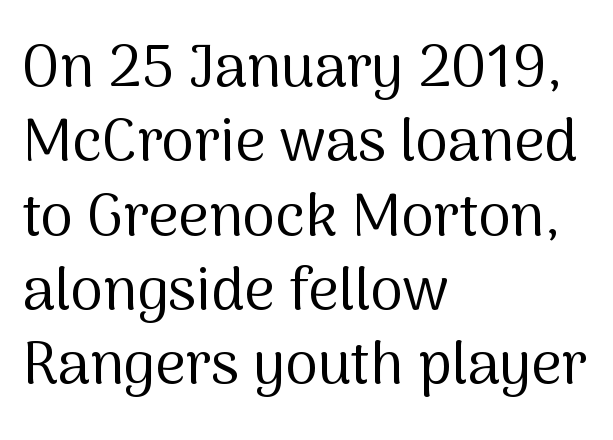
Q: Is the text bold? A: No.
Q: Is the text italic (slanted)? A: No, it is upright.
Q: Is the typeface a serif or a sans-serif typeface? A: Sans-serif.
Q: Is the text underlined? A: No.
Q: How is the paragraph aligned? A: Left-aligned.
Q: Is the spacing between letters normal or unusually wide? A: Normal.
Q: Is the spacing between lines tight, normal or loose? A: Normal.
Q: Width (condensed, normal, or wide)? A: Normal.
Q: Stroke contrast? A: Medium.
Q: x-height? A: Medium.
Q: Monospaced? A: No.
